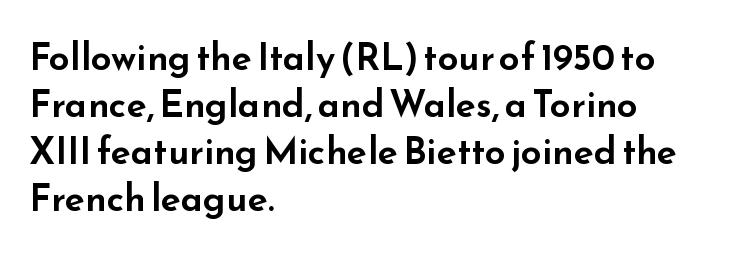
The image shows 37 px wide sans-serif type, upright; set left-aligned, normal line spacing (1.27x), normal letter spacing, not underlined; low stroke contrast and a small x-height.
